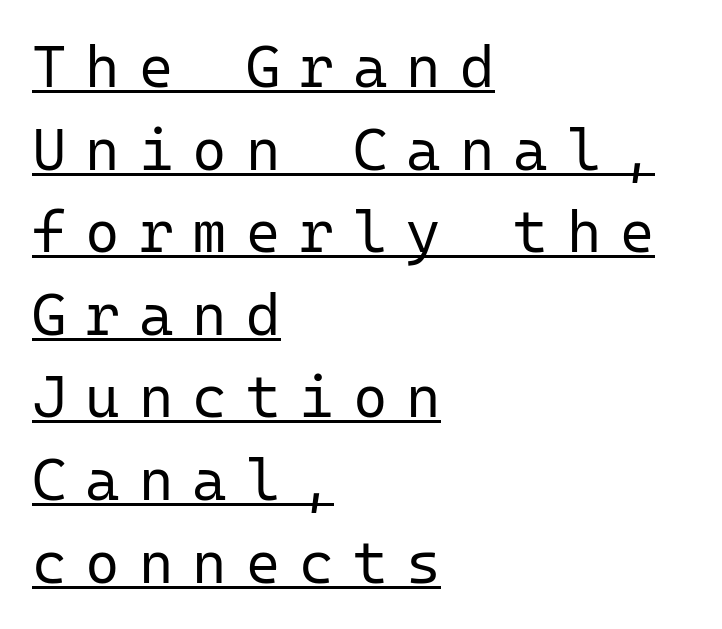
Is this a fixed-width face? Yes — each glyph sits in an identical cell. Vertical strokes here are truly vertical. In designer terms, the underline attribute is active on this setting. Is there much room between lines? A standard amount, neither cramped nor airy. You can tell from the bare stems that sans-serif type was used. Each word looks stretched out because of the extra space between its letters.
